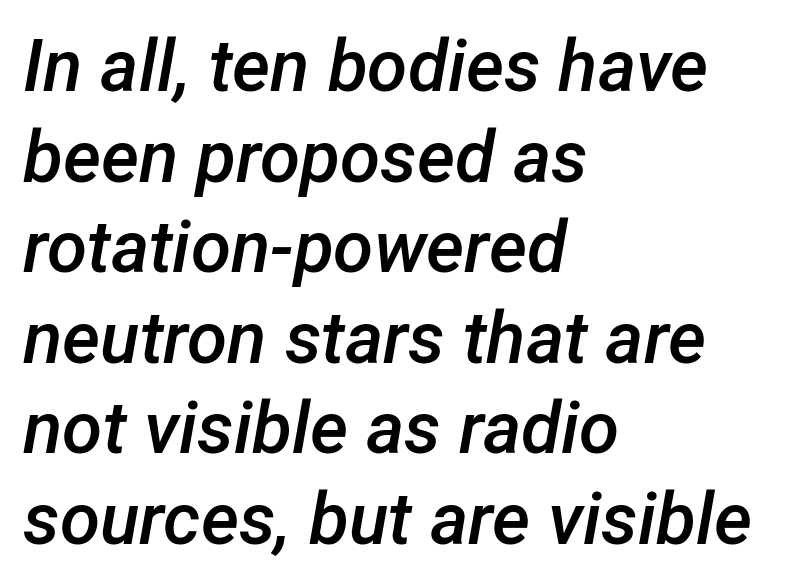
Q: Is the text bold? A: Semi-bold.
Q: Is the text italic (slanted)? A: Yes, it leans right by about 12 degrees.
Q: Is the text underlined? A: No.
Q: How is the paragraph aligned? A: Left-aligned.
Q: Is the spacing between letters normal or unusually wide? A: Normal.
Q: Width (condensed, normal, or wide)? A: Normal.
Q: Stroke contrast? A: Low.
Q: x-height? A: Medium.
Q: Monospaced? A: No.
